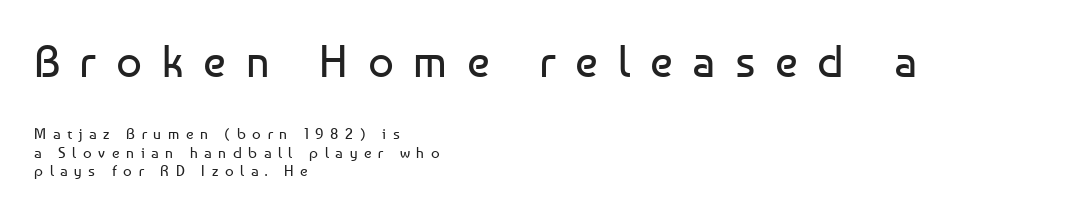
A classic flush-left, rag-right setting is used for this passage. Letters have the restrained weight of plain body copy at most. The face used here is a sans, in the tradition of grotesques and geometrics. Between one letter and the next there's a generous, obvious gap. Varying glyph widths throughout — classic text-font behaviour. Tall strokes in this sample are plumb rather than angled.
